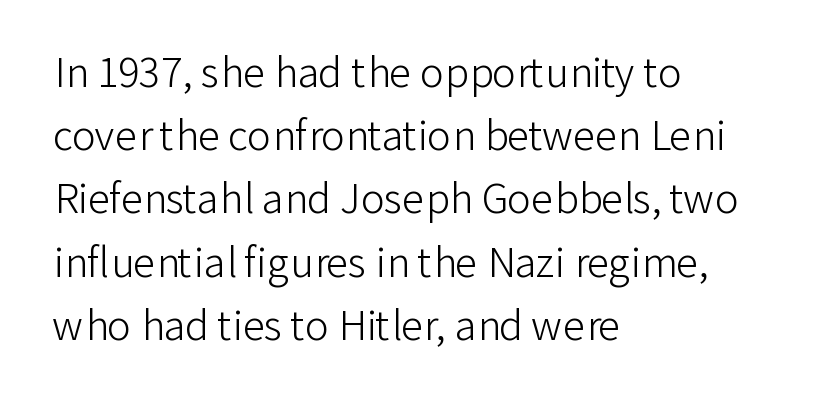
The image shows 40 px light sans-serif type, upright; set left-aligned, normal line spacing (1.58x), normal letter spacing, not underlined; low stroke contrast and a medium x-height.
